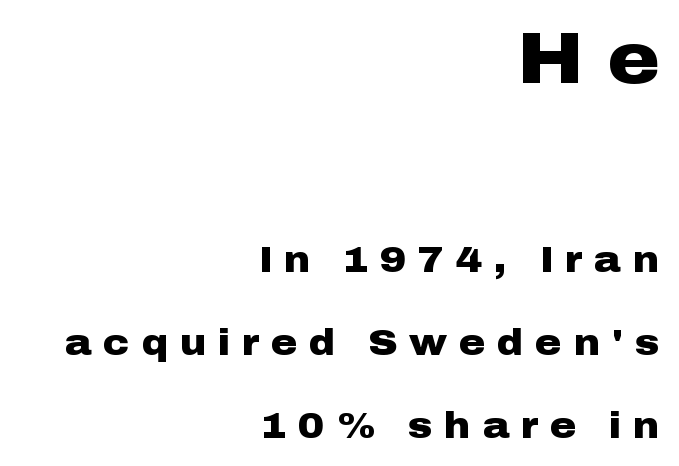
Q: Is the text bold? A: Yes.
Q: Is the text italic (slanted)? A: No, it is upright.
Q: Is the typeface a serif or a sans-serif typeface? A: Sans-serif.
Q: Is the text underlined? A: No.
Q: How is the paragraph aligned? A: Right-aligned.
Q: Is the spacing between letters normal or unusually wide? A: Unusually wide.
Q: Is the spacing between lines tight, normal or loose? A: Loose.
Q: Which block of text is set in a larger size, the first (top) or the second (bottom)? A: The first (top) one.
Q: Width (condensed, normal, or wide)? A: Wide.
Q: Stroke contrast? A: Low.
Q: x-height? A: Medium.
Q: Monospaced? A: No.
